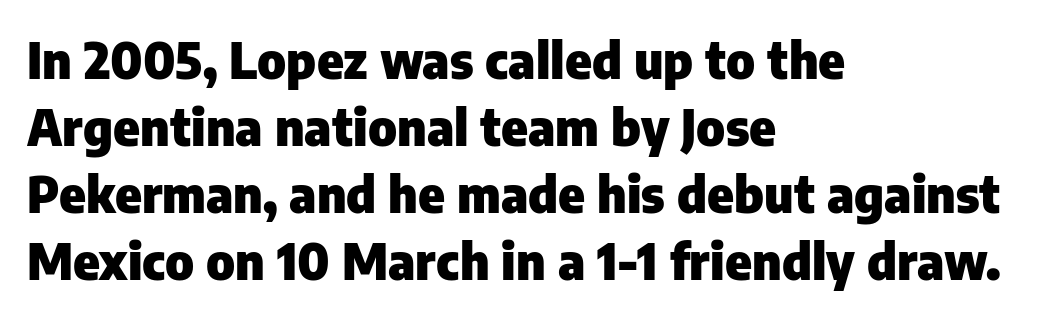
{"serif": "no", "italic": "no", "bold": "yes", "weight": "heavy", "width": "normal", "stroke_contrast": "low", "x_height": "medium", "monospaced": "no", "underline": "no", "align": "left", "line_spacing": "normal", "line_spacing_ratio": 1.34, "letter_spacing": "normal", "letter_spacing_em": 0.0, "glyph_px": 50}
